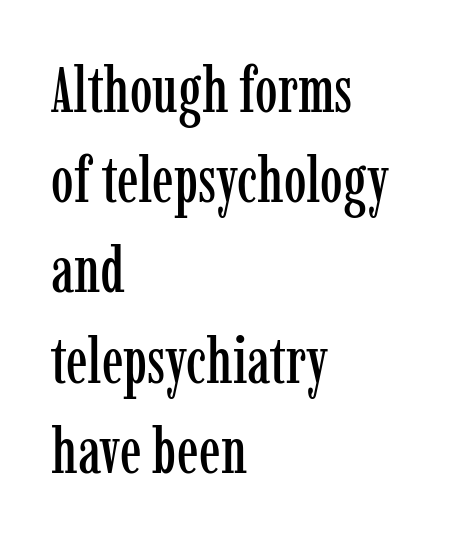
The image shows 64 px condensed serif type, upright; set left-aligned, normal line spacing (1.41x), normal letter spacing, not underlined; low stroke contrast and a medium x-height.
